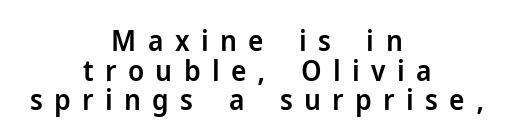
Every letter is mildly thick-stroked: semibold rather than bold. Every stem runs plumb, perpendicular to the baseline. The passage shown is typeset with a sans-serif family. Looks like regular typesetting: each glyph gets only the width it needs. The gap between lines stays unmarked. The tracking jumps out immediately: characters are airy and widely separated.
